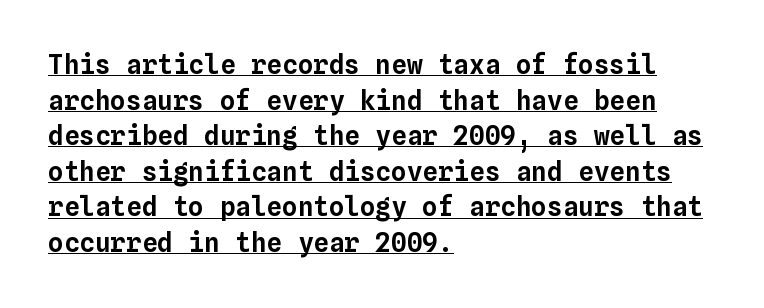
These characters rest on top of a visible drawn line. Summary of vertical rhythm: regular, with standard interline spacing. A classic flush-left, rag-right setting is used for this passage. The typography opts for an upright posture over an oblique one. You could call the tracking neutral — neither tight nor loose.
